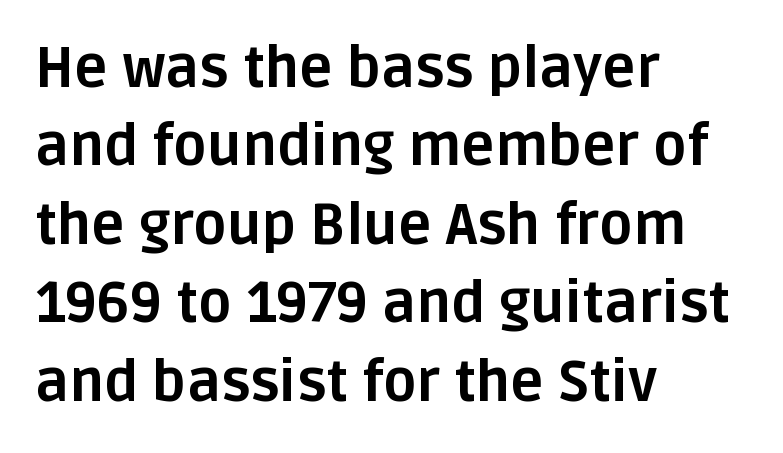
The image shows 56 px bold sans-serif type, upright; set left-aligned, normal line spacing (1.4x), normal letter spacing, not underlined; low stroke contrast and a large x-height.
